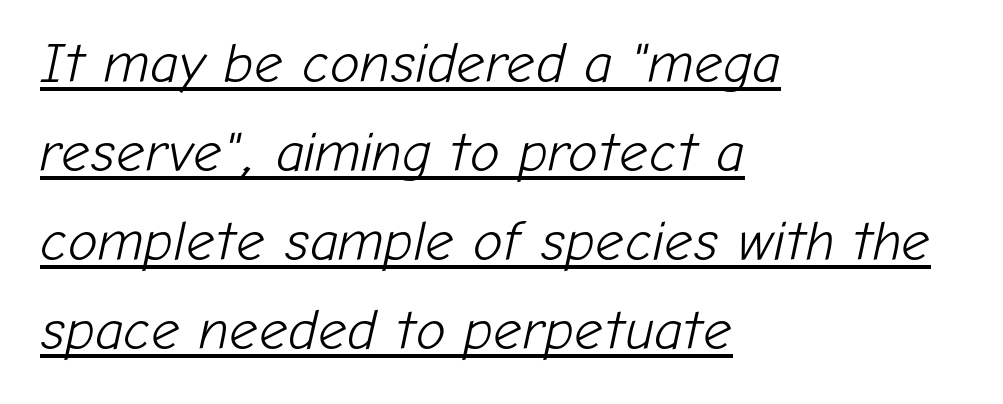
Q: Is the text bold? A: No.
Q: Is the text italic (slanted)? A: Yes, it leans right by about 12 degrees.
Q: Is the text underlined? A: Yes.
Q: How is the paragraph aligned? A: Left-aligned.
Q: Is the spacing between letters normal or unusually wide? A: Normal.
Q: Is the spacing between lines tight, normal or loose? A: Normal.
Q: Width (condensed, normal, or wide)? A: Normal.
Q: Stroke contrast? A: Low.
Q: x-height? A: Medium.
Q: Monospaced? A: No.
